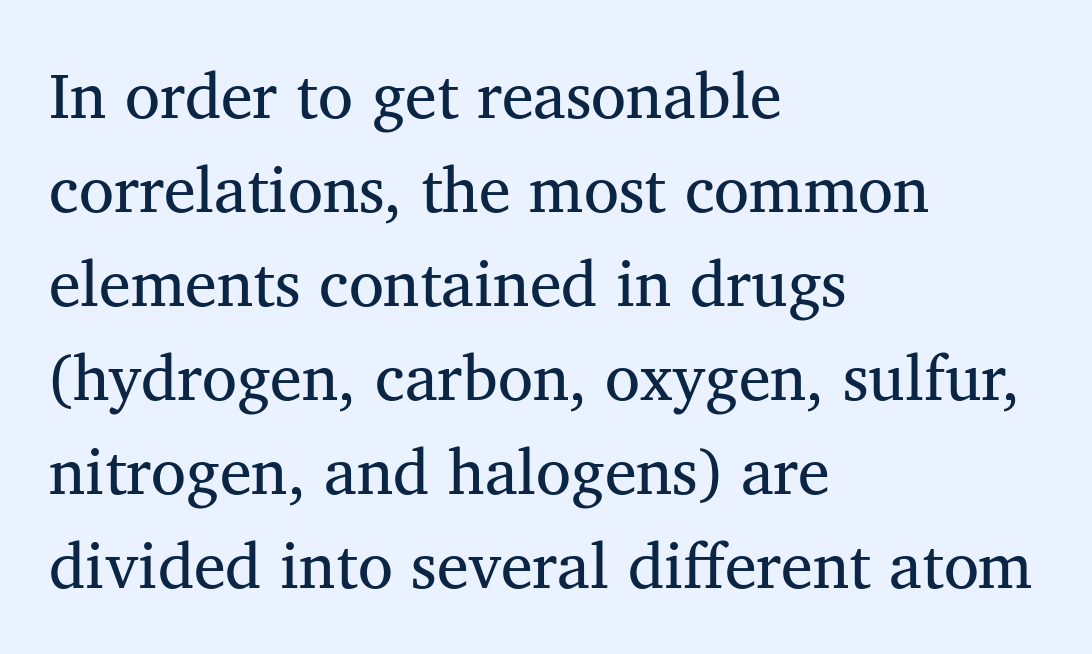
The type is set solid horizontally, with unmodified tracking. Here the designer chose a conventional face with non-uniform glyph widths. Regarding serifs, this sample has them. The type sits square on the baseline with zero lean.
